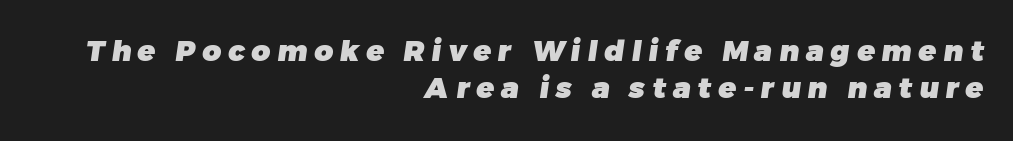
Compared with a flush-left layout, this one pins lines to the opposite, right side. A typesetter would call this proportional, since set widths differ per character. The letters carry no serifs — their stems end cleanly without finishing strokes. The sample has been set heavy, in full bold. These lines sit exactly where default settings would place them.
